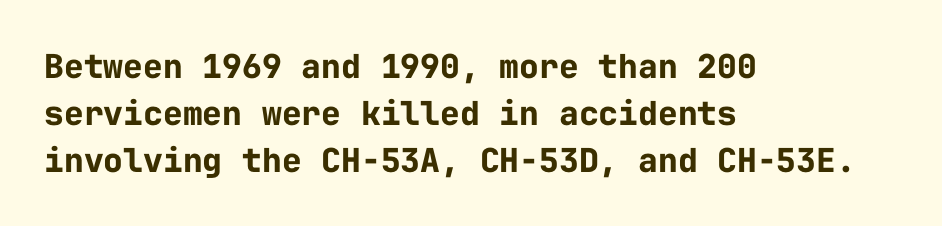
Q: Is the text bold? A: Yes.
Q: Is the text italic (slanted)? A: No, it is upright.
Q: Is the typeface a serif or a sans-serif typeface? A: Sans-serif.
Q: Is the text underlined? A: No.
Q: How is the paragraph aligned? A: Left-aligned.
Q: Is the spacing between letters normal or unusually wide? A: Normal.
Q: Is the spacing between lines tight, normal or loose? A: Normal.
Q: Width (condensed, normal, or wide)? A: Normal.
Q: Stroke contrast? A: Low.
Q: x-height? A: Medium.
Q: Monospaced? A: Yes.
